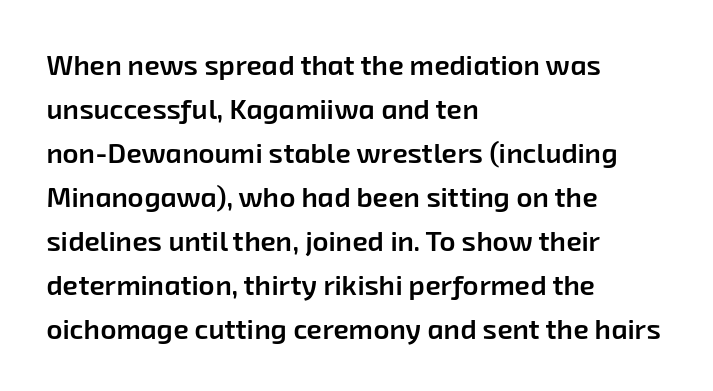
{"serif": "no", "bold": "semi", "weight": "semibold", "width": "normal", "stroke_contrast": "low", "x_height": "medium", "monospaced": "no", "underline": "no", "align": "left", "line_spacing": "normal", "line_spacing_ratio": 1.57, "letter_spacing": "normal", "letter_spacing_em": 0.0, "glyph_px": 28}
